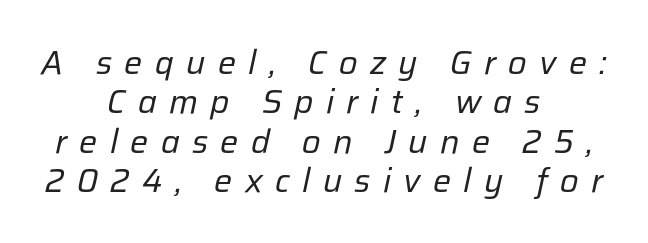
The image shows 34 px regular-weight type, italic (leaning right); set centered, line spacing 1.16x, unusually wide letter spacing (+0.36 em), not underlined; low stroke contrast and a medium x-height.
